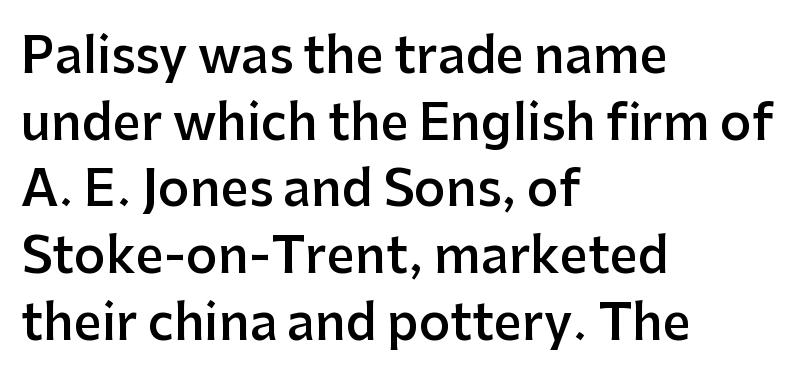
Q: Is the text bold? A: Semi-bold.
Q: Is the text italic (slanted)? A: No, it is upright.
Q: Is the typeface a serif or a sans-serif typeface? A: Sans-serif.
Q: Is the text underlined? A: No.
Q: How is the paragraph aligned? A: Left-aligned.
Q: Is the spacing between letters normal or unusually wide? A: Normal.
Q: Is the spacing between lines tight, normal or loose? A: Normal.
Q: Width (condensed, normal, or wide)? A: Normal.
Q: Stroke contrast? A: Low.
Q: x-height? A: Medium.
Q: Monospaced? A: No.
